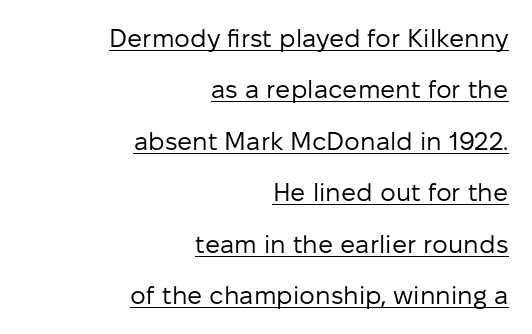
The image shows 25 px text type, upright; set right-aligned, loose line spacing (2.06x), normal letter spacing, underlined.
